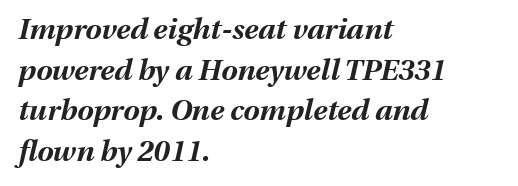
{"italic": "yes", "lean": "right", "slant_degrees": 13, "bold": "yes", "weight": "bold", "width": "normal", "stroke_contrast": "medium", "x_height": "medium", "monospaced": "no", "underline": "no", "align": "left", "line_spacing": "normal", "line_spacing_ratio": 1.4, "letter_spacing": "normal", "letter_spacing_em": 0.0, "glyph_px": 29}
